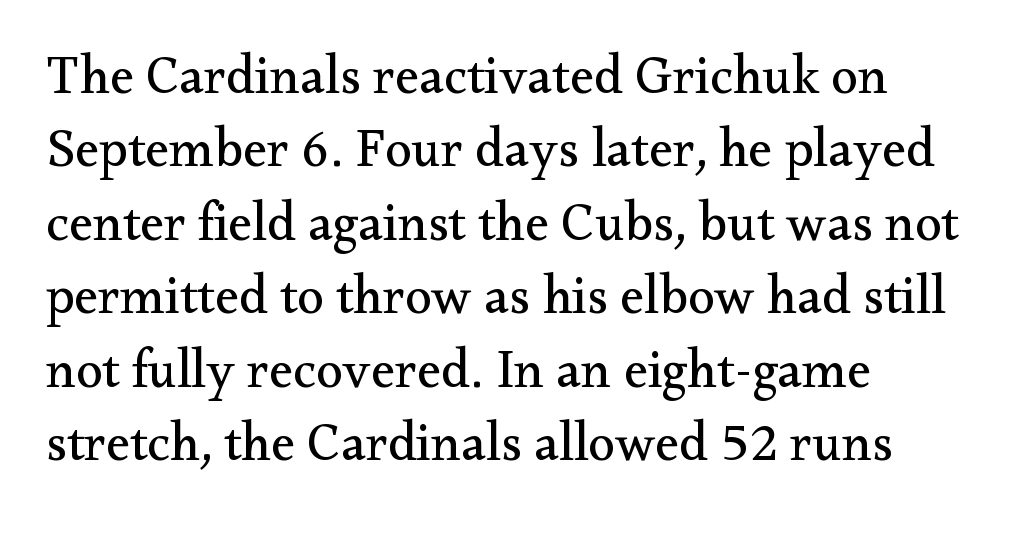
Vertical stems look standard width or narrower in stroke. Just letters on the line, the space beneath them empty. This sample has the flowing, uneven cadence of proportional lettering. Which margin do the lines hug? The left one — the right edge is uneven. Is this a sans? No — the strokes have serifs. In terms of posture, this sample is upright.
